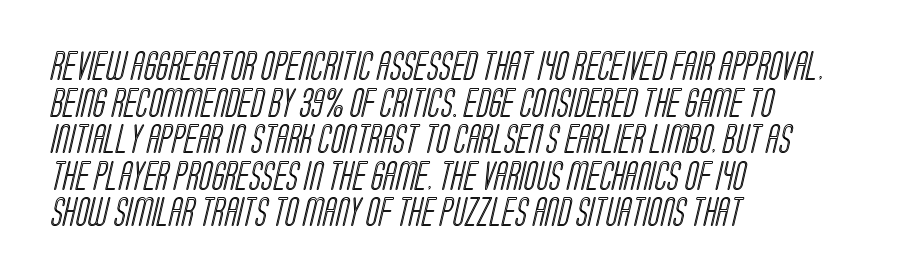
The face used here is rendered with its standard letterfit. Unmarked baselines from the first word to the last. Does the copy run flush right? No — it runs flush left. Each letter keeps its own natural width here, so spacing adapts to shape. Compared with typical paragraphs, the rows here are spaced about the same.
